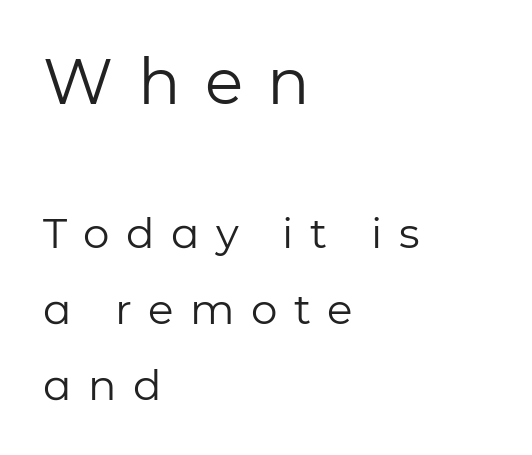
Layout note: lines flush left. Is this a heavy cut? Hardly; it is regular or lighter. Here the glyphs are tracked loosely, breaking word shapes into spaced letters. Rendered with straight, roman letterforms.
